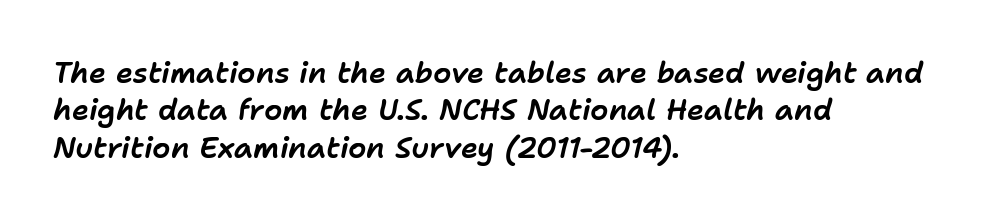
Q: Is the text italic (slanted)? A: Yes, it leans right by about 11 degrees.
Q: Is the text underlined? A: No.
Q: How is the paragraph aligned? A: Left-aligned.
Q: Is the spacing between letters normal or unusually wide? A: Normal.
Q: Is the spacing between lines tight, normal or loose? A: Normal.
Q: Width (condensed, normal, or wide)? A: Normal.
Q: Stroke contrast? A: Low.
Q: x-height? A: Medium.
Q: Monospaced? A: No.
